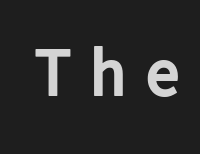
Each letter keeps its own natural width here, so spacing adapts to shape. Notice how the stems are strictly vertical — no italics here. Serif or sans? Sans — the stroke terminals are bare. How are the letters spaced? Widely, with obvious added tracking. Unmarked baselines from the first word to the last.
